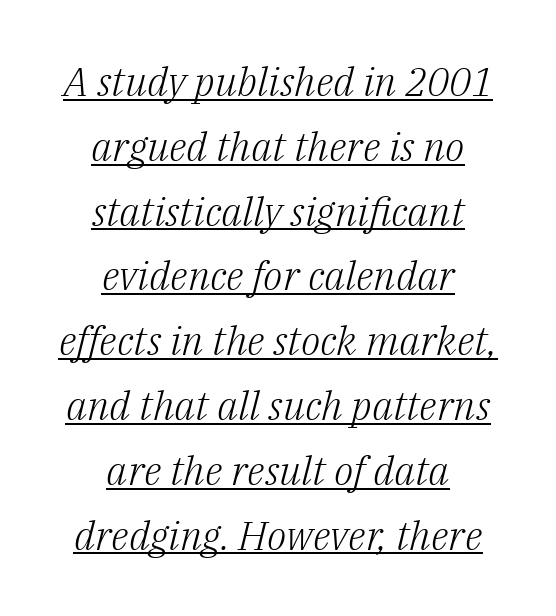
Q: Is the text bold? A: No.
Q: Is the text italic (slanted)? A: Yes, it leans right by about 14 degrees.
Q: Is the typeface a serif or a sans-serif typeface? A: Serif.
Q: Is the text underlined? A: Yes.
Q: How is the paragraph aligned? A: Centered.
Q: Is the spacing between letters normal or unusually wide? A: Normal.
Q: Is the spacing between lines tight, normal or loose? A: Normal.
Q: Width (condensed, normal, or wide)? A: Normal.
Q: Stroke contrast? A: Low.
Q: x-height? A: Medium.
Q: Monospaced? A: No.
